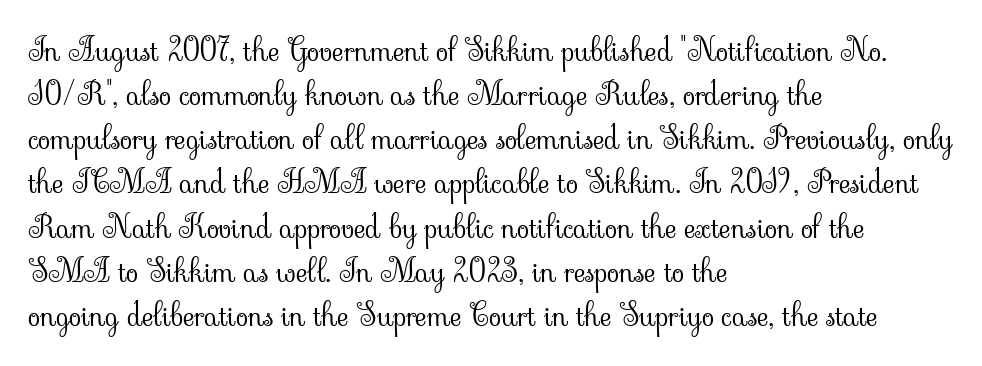
Q: Is the text bold? A: No.
Q: Is the text italic (slanted)? A: No, it is upright.
Q: Is the typeface a serif or a sans-serif typeface? A: Serif.
Q: Is the text underlined? A: No.
Q: How is the paragraph aligned? A: Left-aligned.
Q: Is the spacing between letters normal or unusually wide? A: Normal.
Q: Is the spacing between lines tight, normal or loose? A: Normal.
Q: Width (condensed, normal, or wide)? A: Normal.
Q: Stroke contrast? A: Low.
Q: x-height? A: Small.
Q: Monospaced? A: No.
